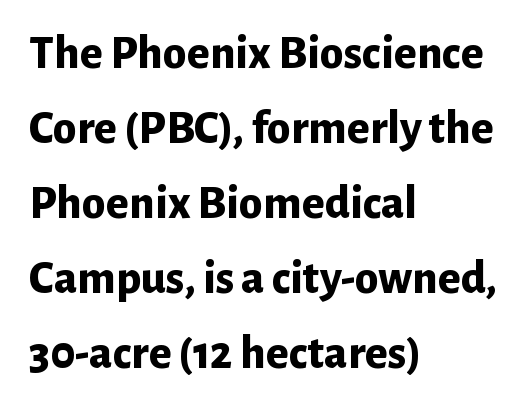
{"serif": "no", "italic": "no", "bold": "yes", "weight": "bold", "width": "normal", "stroke_contrast": "low", "x_height": "medium", "monospaced": "no", "underline": "no", "align": "left", "line_spacing": "normal", "line_spacing_ratio": 1.56, "letter_spacing": "normal", "letter_spacing_em": 0.0, "glyph_px": 48}
